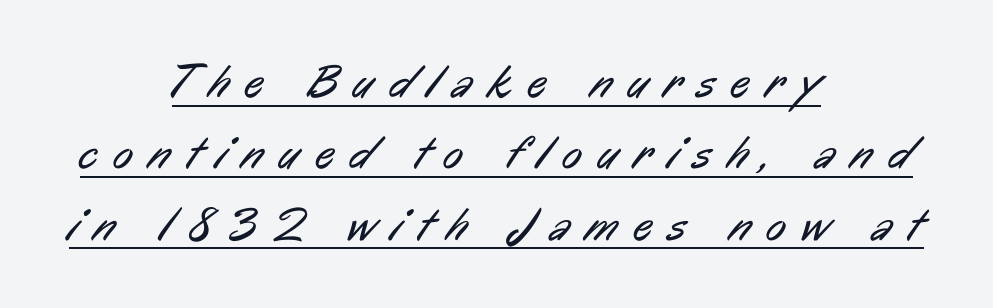
The image shows 47 px regular-weight, condensed sans-serif type; set centered, normal line spacing (1.52x), unusually wide letter spacing (+0.34 em), underlined; low stroke contrast and a medium x-height.
